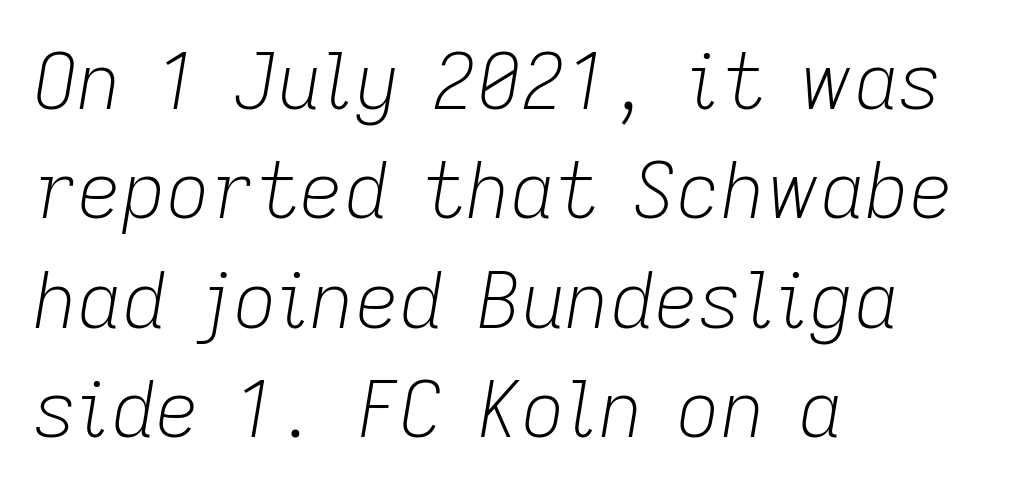
Has an underline been added? It has not. The line texture is even and compact thanks to regular tracking. Horizontal bands of white between lines are of average thickness. If you drew a line through each stem, it would be angled. These lines stack with their left ends in a neat column.
